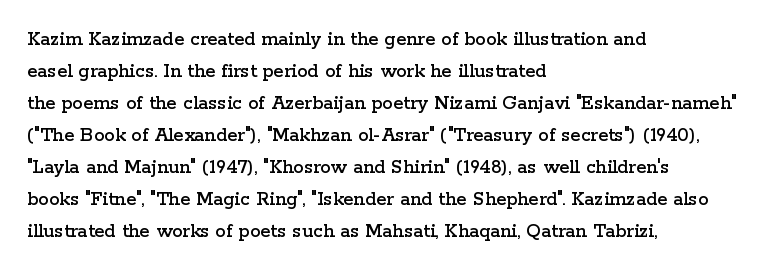
Spacing between characters is what you'd get straight out of the box. This sample is left-justified, so line endings fall wherever the words run out. Has an underline been added? It has not. Evenly set lines give the paragraph a standard silhouette. You can tell it's not italic because the verticals are truly vertical.
